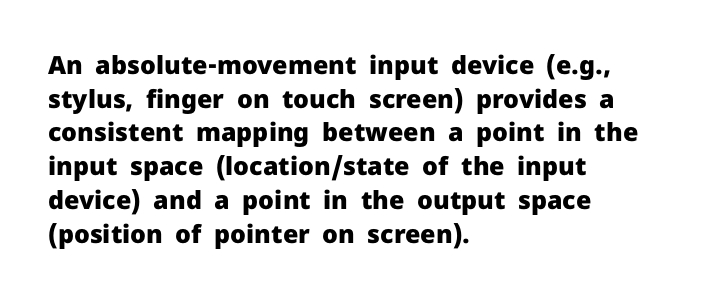
Q: Is the text bold? A: Yes.
Q: Is the text italic (slanted)? A: No, it is upright.
Q: Is the text underlined? A: No.
Q: How is the paragraph aligned? A: Left-aligned.
Q: Is the spacing between letters normal or unusually wide? A: Normal.
Q: Is the spacing between lines tight, normal or loose? A: Normal.
